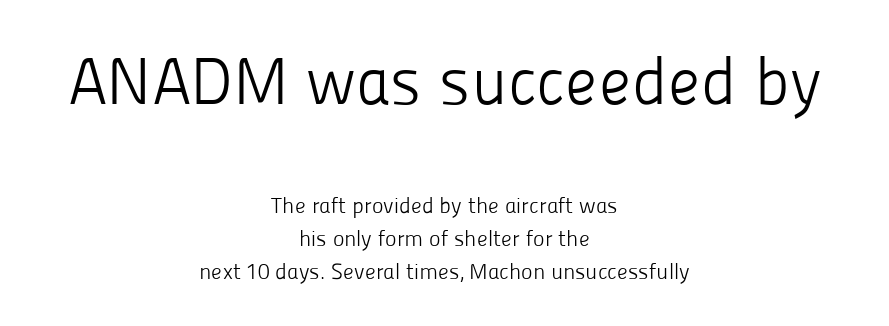
The passage shown is typed in a proportional face where columns would drift. Glyph-to-glyph distance matches everyday printed text. Posture: vertical. Stems and bowls with no extra thickness — not bold. Reading down the block, each line starts at a different indent, mirrored at its end. Honestly, there is no underline to notice here at all.
